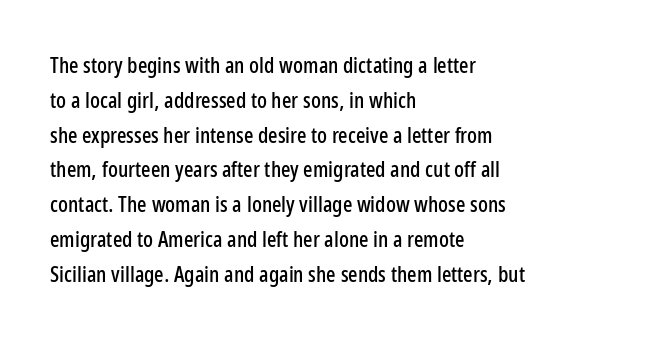
The image shows 22 px text type, upright; set left-aligned, normal line spacing (1.58x), normal letter spacing, not underlined.
